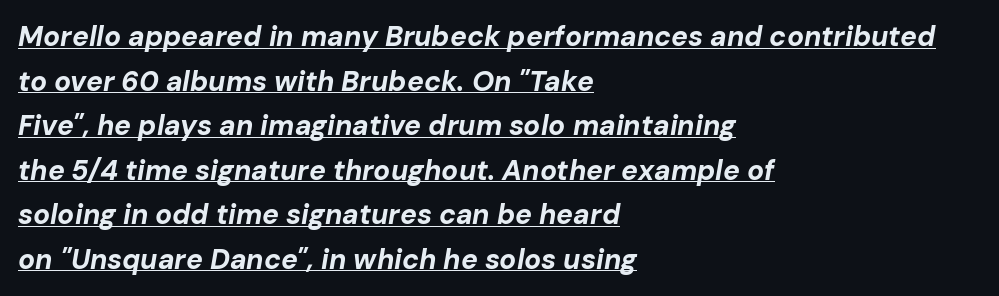
Rendered with sloped, italic letterforms. Observe the ordinary spacing: letters are neighbours, not strangers. Each letter keeps its own natural width here, so spacing adapts to shape. In terms of weight, the rendering is a true, heavy bold. Alignment: flush left.
